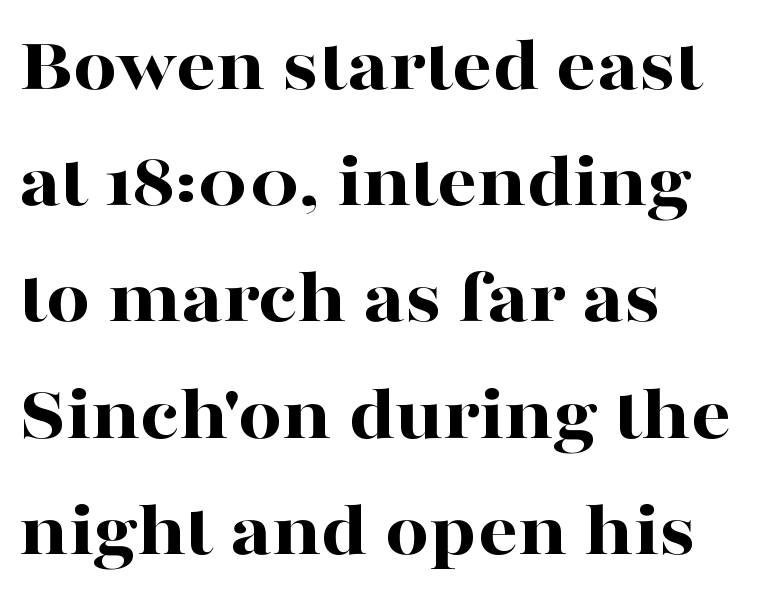
Q: Is the text bold? A: Yes.
Q: Is the text italic (slanted)? A: No, it is upright.
Q: Is the typeface a serif or a sans-serif typeface? A: Serif.
Q: Is the text underlined? A: No.
Q: How is the paragraph aligned? A: Left-aligned.
Q: Is the spacing between letters normal or unusually wide? A: Normal.
Q: Is the spacing between lines tight, normal or loose? A: Normal.
Q: Width (condensed, normal, or wide)? A: Wide.
Q: Stroke contrast? A: High.
Q: x-height? A: Medium.
Q: Monospaced? A: No.
